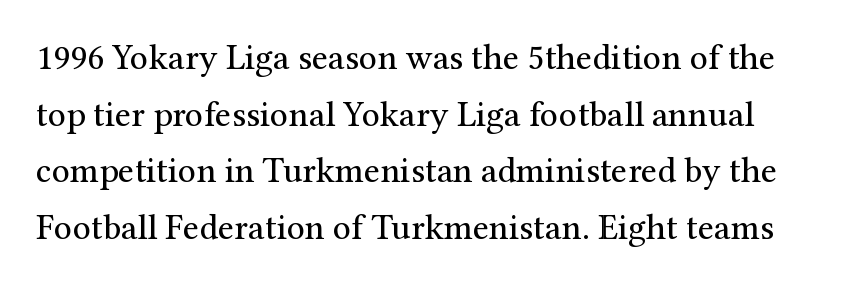
{"serif": "yes", "italic": "no", "bold": "no", "weight": "regular", "width": "normal", "stroke_contrast": "medium", "x_height": "medium", "monospaced": "no", "underline": "no", "line_spacing": "normal", "line_spacing_ratio": 1.57, "letter_spacing": "normal", "letter_spacing_em": 0.0, "glyph_px": 36}
